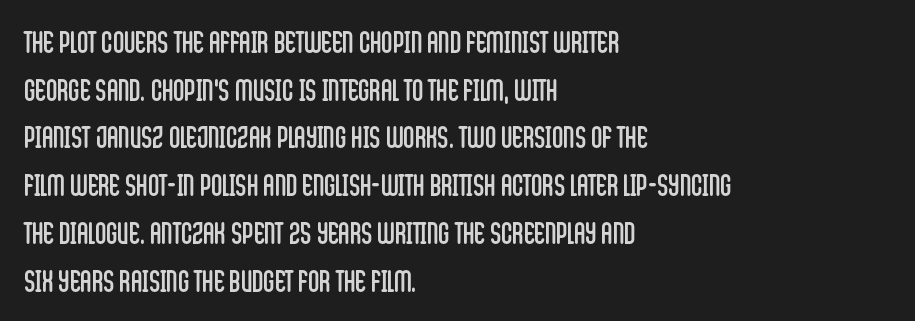
Q: Is the text bold? A: No.
Q: Is the text italic (slanted)? A: No, it is upright.
Q: Is the typeface a serif or a sans-serif typeface? A: Sans-serif.
Q: Is the text underlined? A: No.
Q: How is the paragraph aligned? A: Left-aligned.
Q: Is the spacing between letters normal or unusually wide? A: Normal.
Q: Is the spacing between lines tight, normal or loose? A: Normal.
Q: Width (condensed, normal, or wide)? A: Condensed.
Q: Stroke contrast? A: Low.
Q: x-height? A: Large.
Q: Monospaced? A: No.
